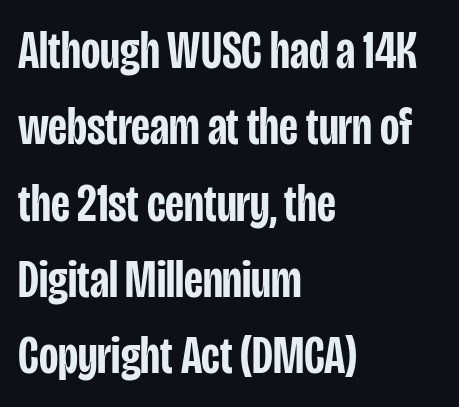
{"serif": "no", "italic": "no", "bold": "semi", "weight": "semibold", "width": "condensed", "stroke_contrast": "low", "x_height": "large", "monospaced": "no", "underline": "no", "align": "left", "line_spacing": "normal", "line_spacing_ratio": 1.44, "letter_spacing": "normal", "letter_spacing_em": 0.0, "glyph_px": 53}
